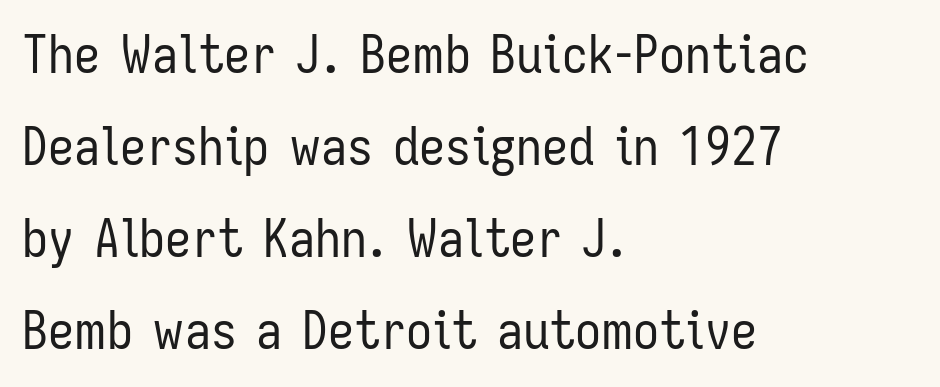
The image shows 52 px regular-weight, condensed sans-serif type, upright; set left-aligned, line spacing 1.77x, normal letter spacing, not underlined; low stroke contrast and a medium x-height.
